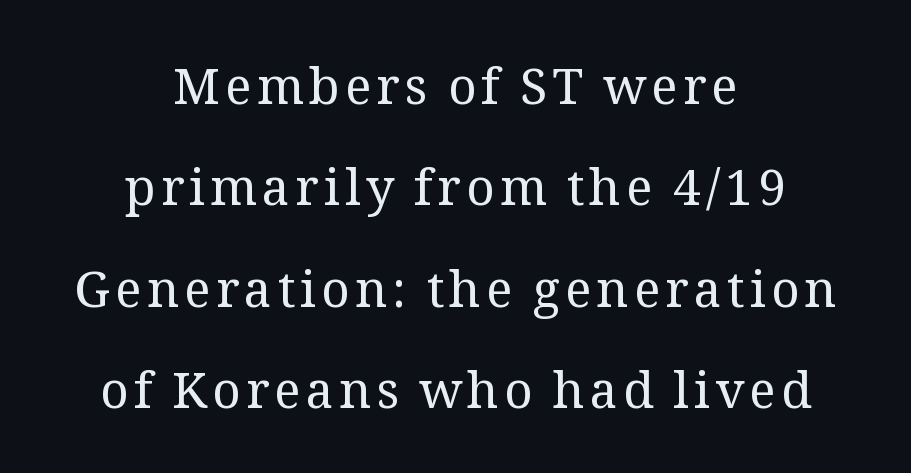
{"serif": "yes", "italic": "no", "bold": "no", "weight": "regular", "width": "normal", "stroke_contrast": "medium", "x_height": "medium", "monospaced": "no", "underline": "no", "align": "center", "line_spacing": "loose", "line_spacing_ratio": 2.03, "glyph_px": 50}
